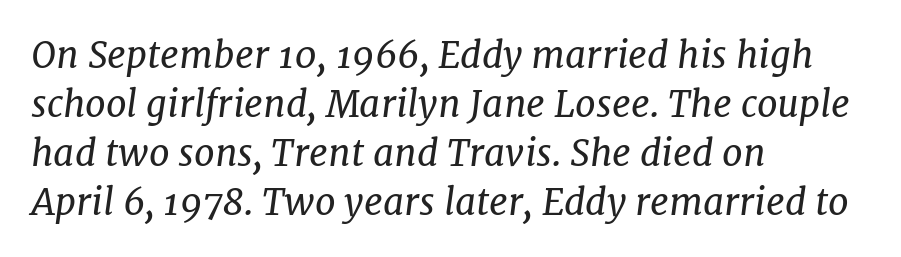
The image shows 37 px regular-weight serif type, italic (leaning right); set left-aligned, normal line spacing (1.32x), normal letter spacing, not underlined; low stroke contrast and a medium x-height.
